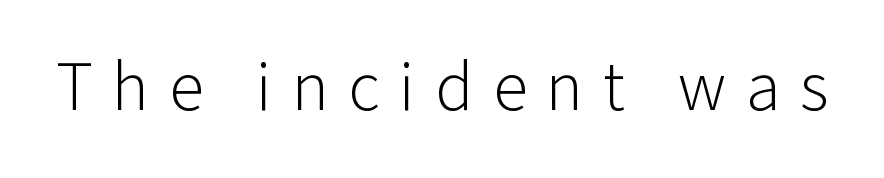
{"serif": "no", "italic": "no", "bold": "no", "weight": "light", "width": "normal", "stroke_contrast": "low", "x_height": "medium", "monospaced": "no", "underline": "no", "letter_spacing": "wide", "letter_spacing_em": 0.28, "glyph_px": 70}
